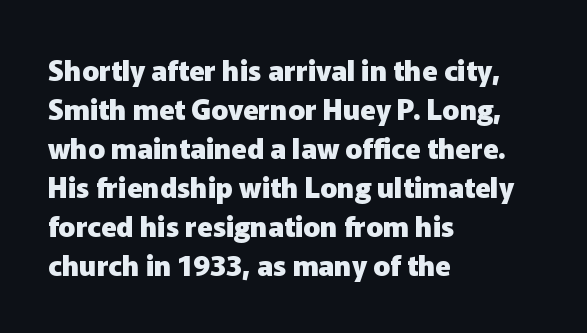
{"serif": "no", "italic": "no", "bold": "yes", "weight": "heavy", "width": "normal", "stroke_contrast": "low", "x_height": "medium", "monospaced": "no", "underline": "no", "align": "left", "line_spacing": "normal", "line_spacing_ratio": 1.39, "letter_spacing": "normal", "letter_spacing_em": 0.0, "glyph_px": 28}
